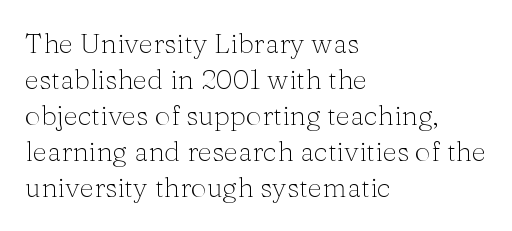
{"serif": "yes", "italic": "no", "bold": "no", "weight": "light", "width": "normal", "stroke_contrast": "medium", "x_height": "medium", "monospaced": "no", "underline": "no", "align": "left", "line_spacing": "normal", "line_spacing_ratio": 1.29, "letter_spacing": "normal", "letter_spacing_em": 0.0, "glyph_px": 28}
